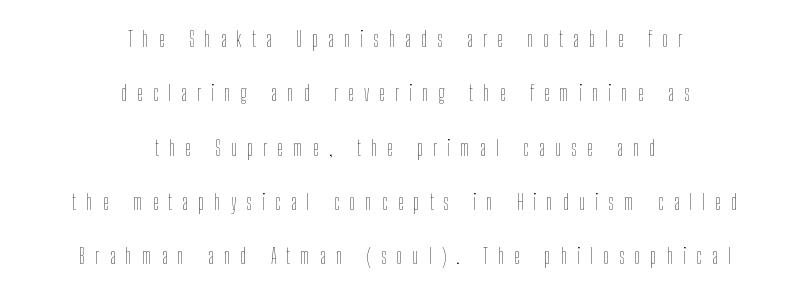
Q: Is the text bold? A: No.
Q: Is the text italic (slanted)? A: No, it is upright.
Q: Is the text underlined? A: No.
Q: How is the paragraph aligned? A: Centered.
Q: Is the spacing between letters normal or unusually wide? A: Unusually wide.
Q: Is the spacing between lines tight, normal or loose? A: Loose.
